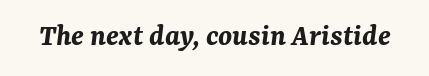
The image shows 31 px bold type, italic (leaning right); set normal letter spacing, not underlined; medium stroke contrast and a medium x-height.
